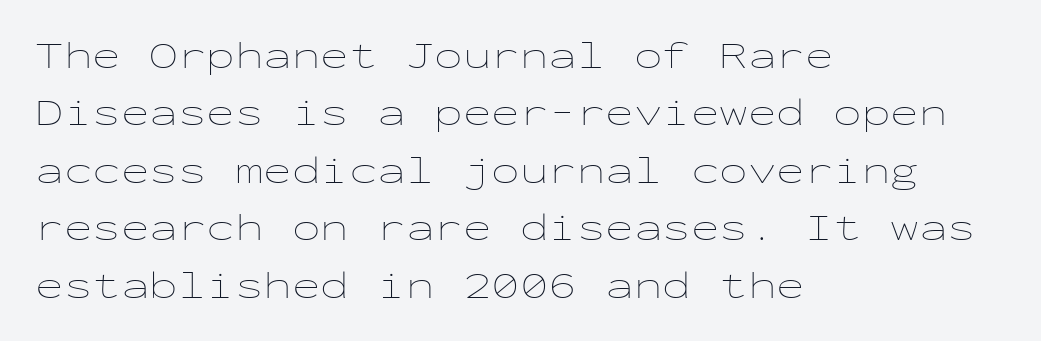
No extra tracking has been applied to these lines. Clear beneath every line of the passage. The font sits on the lighter half of the weight spectrum, regular included. Baseline-to-baseline distance is the conventional proportion of letter height. One-word summary of the alignment: left. Note the uniform advance width — an 'i' takes as much space as an 'm'.
